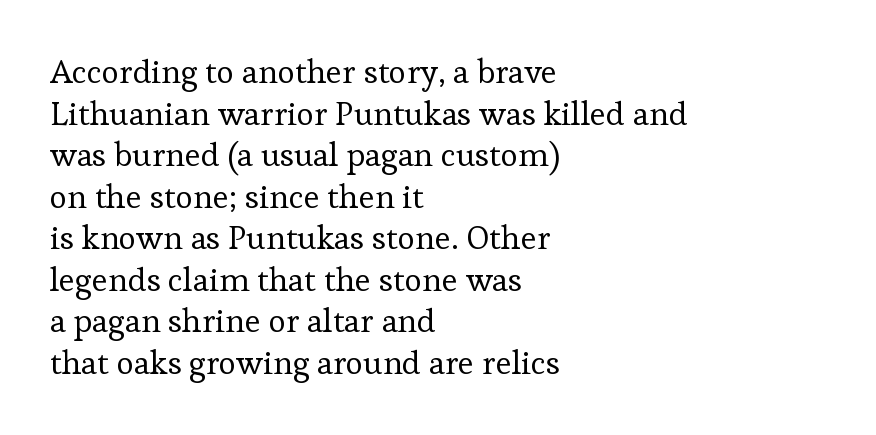
The image shows 33 px regular-weight serif type, upright; set left-aligned, normal line spacing (1.26x), normal letter spacing, not underlined; low stroke contrast and a medium x-height.
